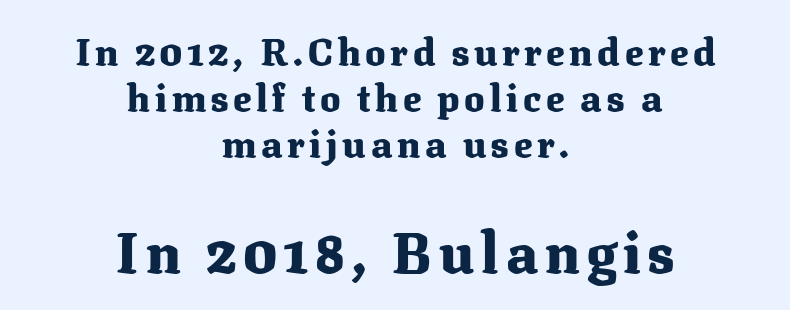
It's the straight-up-and-down kind of type. Look at the stroke-to-counter ratio: heavy, a bold. The second block has been scaled up relative to the first. The typesetter chose a symmetrical, centered arrangement here. The baseline area is clear. The rendering uses natural spacing where letterforms have individual widths.
